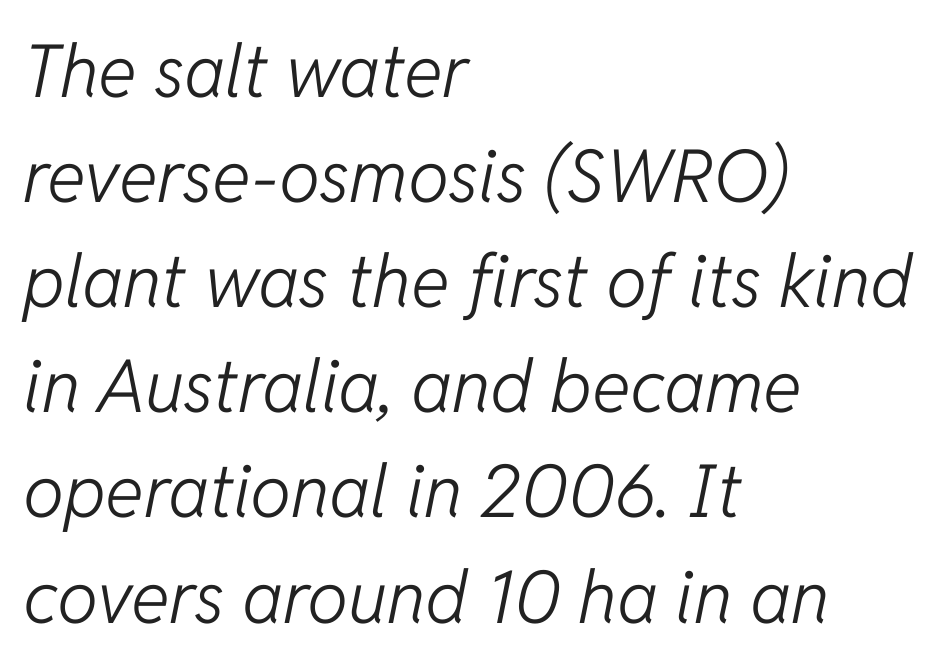
{"italic": "yes", "lean": "right", "slant_degrees": 11, "bold": "no", "weight": "light", "width": "normal", "stroke_contrast": "low", "x_height": "medium", "monospaced": "no", "underline": "no", "align": "left", "line_spacing": "normal", "line_spacing_ratio": 1.44, "letter_spacing": "normal", "letter_spacing_em": 0.0, "glyph_px": 73}
